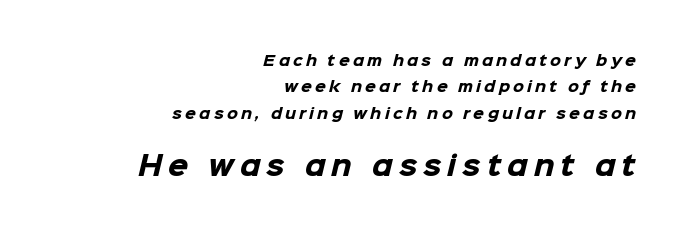
{"bold": "yes", "underline": "no", "align": "right", "line_spacing_ratio": 1.88, "letter_spacing": "wide", "letter_spacing_em": 0.23, "larger_block": "second", "size_ratio": 1.86, "glyph_px": 26}
